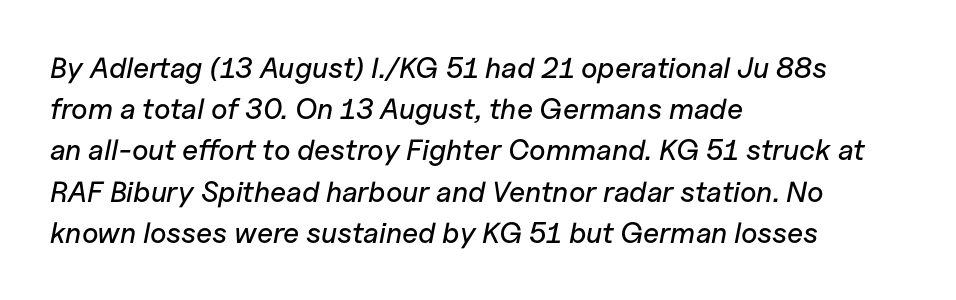
Decoration check: the copy has no underline. Honestly, the letter spacing is just normal — you wouldn't notice it. Posture: slanted. Compared with a centered layout, this one pins lines to the left instead. Is this a fixed-width face? No — the glyphs have proportional, varying widths. Regular leading.
